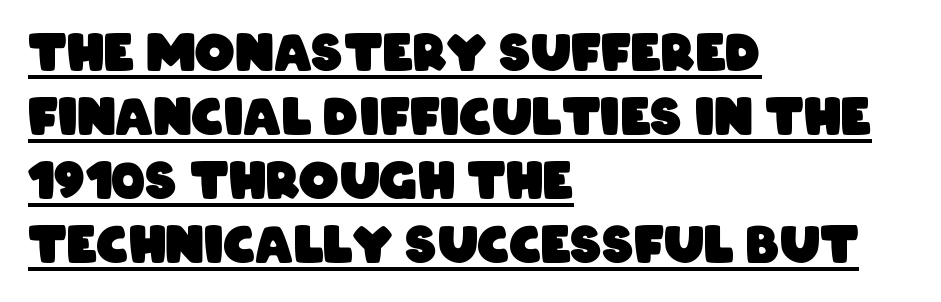
{"serif": "no", "bold": "yes", "weight": "heavy", "width": "condensed", "stroke_contrast": "low", "x_height": "large", "monospaced": "no", "underline": "yes", "align": "left", "line_spacing": "normal", "line_spacing_ratio": 1.28, "letter_spacing": "normal", "letter_spacing_em": 0.0, "glyph_px": 50}
